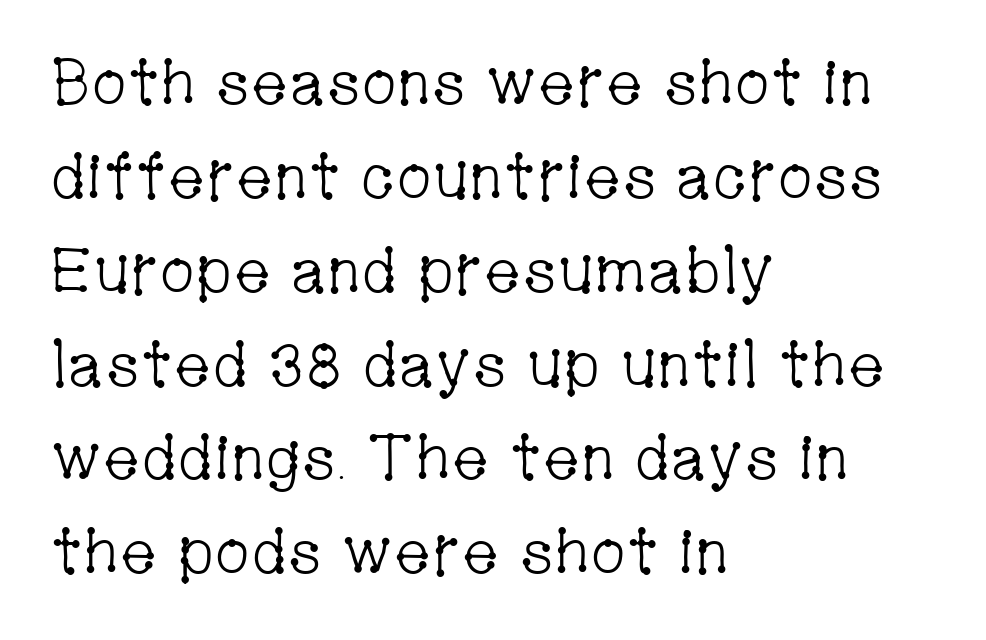
Q: Is the text bold? A: No.
Q: Is the text italic (slanted)? A: No, it is upright.
Q: Is the typeface a serif or a sans-serif typeface? A: Serif.
Q: Is the text underlined? A: No.
Q: How is the paragraph aligned? A: Left-aligned.
Q: Is the spacing between letters normal or unusually wide? A: Normal.
Q: Is the spacing between lines tight, normal or loose? A: Normal.
Q: Width (condensed, normal, or wide)? A: Condensed.
Q: Stroke contrast? A: Low.
Q: x-height? A: Medium.
Q: Monospaced? A: No.
